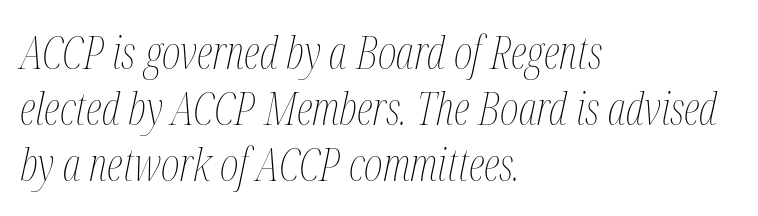
This sample keeps an unexceptional amount of space between lines. Compared with a typical body face, this is equally light or lighter still. It's the slanting kind of type. Varying glyph widths throughout — classic text-font behaviour. Reading down the block, your eye returns to a fixed left position each line.
